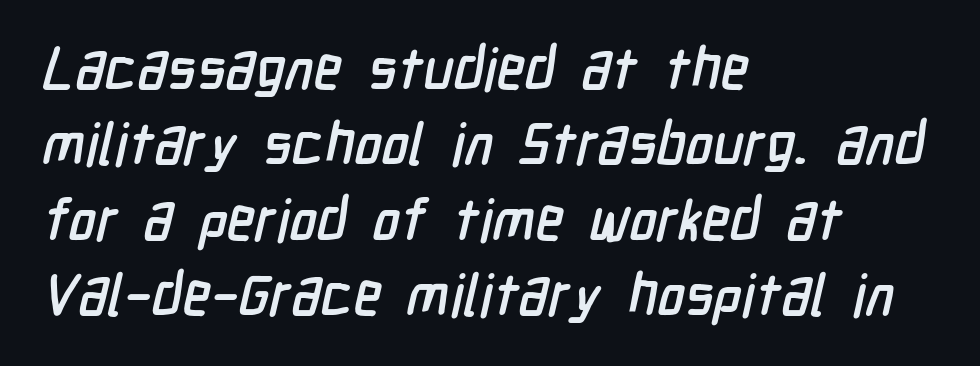
Q: Is the typeface a serif or a sans-serif typeface? A: Sans-serif.
Q: Is the text underlined? A: No.
Q: How is the paragraph aligned? A: Left-aligned.
Q: Is the spacing between letters normal or unusually wide? A: Normal.
Q: Is the spacing between lines tight, normal or loose? A: Normal.
Q: Width (condensed, normal, or wide)? A: Condensed.
Q: Stroke contrast? A: Low.
Q: x-height? A: Medium.
Q: Monospaced? A: No.
